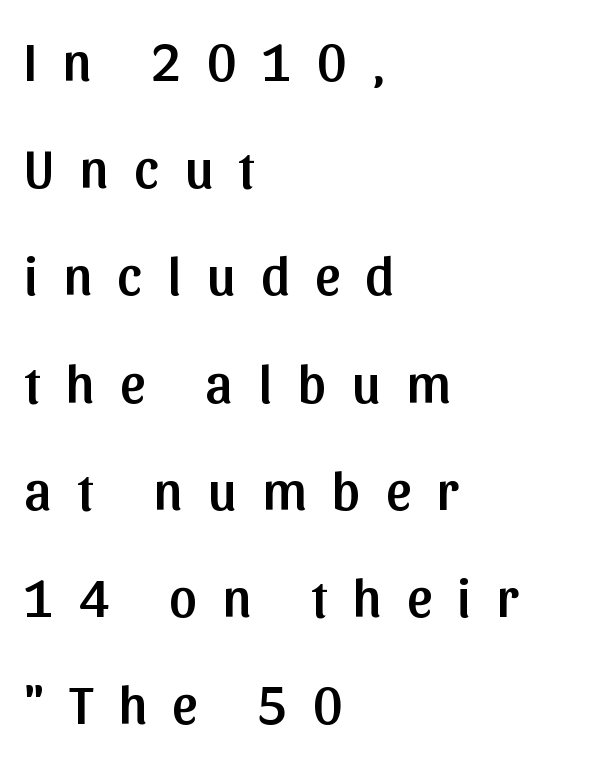
The letters stand straight up with perfectly vertical stems. You could not count columns in this text — the font is proportionally spaced. The horizontal fit of the characters is loose and conspicuously gappy. These lines stand farther apart than default settings would place them. The setting favours the left margin, as ordinary paragraphs usually do.
